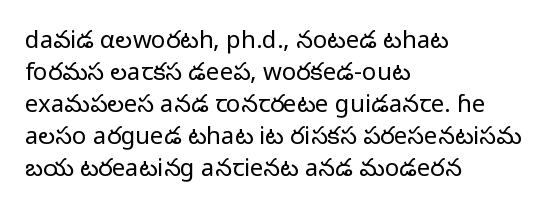
{"italic": "no", "bold": "no", "underline": "no", "align": "left", "line_spacing": "normal", "line_spacing_ratio": 1.33, "letter_spacing": "normal", "letter_spacing_em": 0.0, "glyph_px": 24}
